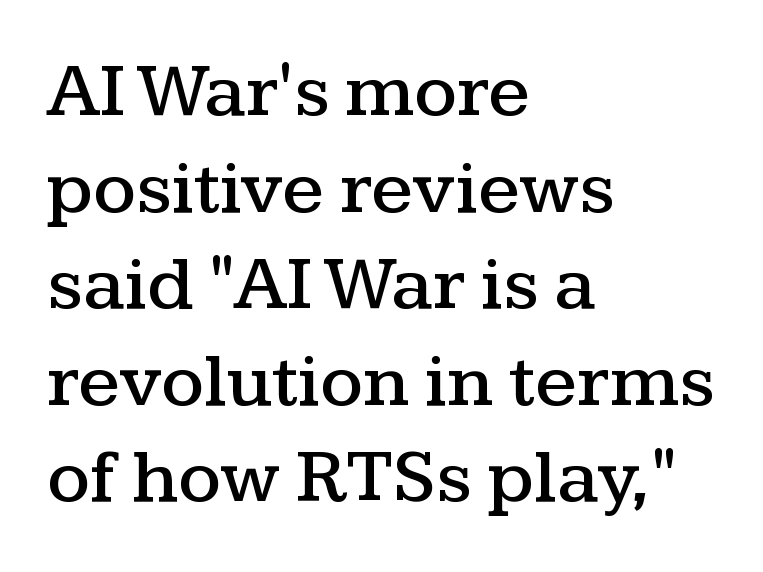
Q: Is the text italic (slanted)? A: No, it is upright.
Q: Is the typeface a serif or a sans-serif typeface? A: Serif.
Q: Is the text underlined? A: No.
Q: How is the paragraph aligned? A: Left-aligned.
Q: Is the spacing between letters normal or unusually wide? A: Normal.
Q: Is the spacing between lines tight, normal or loose? A: Normal.
Q: Width (condensed, normal, or wide)? A: Wide.
Q: Stroke contrast? A: Medium.
Q: x-height? A: Medium.
Q: Monospaced? A: No.
